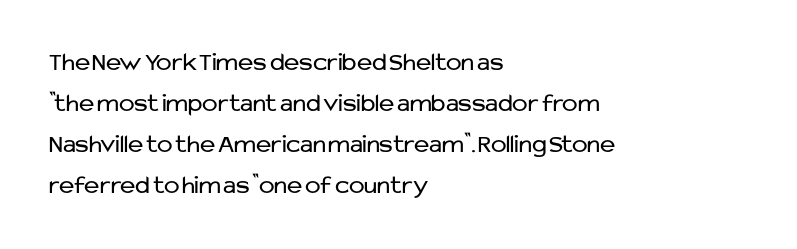
The words here are not underlined. Unbolded letterforms with no extra heft. Quick note: interline space is typical. These lines stack with their left ends in a neat column. Ordinary non-slanted type is in use. Here the glyphs are tracked normally, forming tight word shapes.
